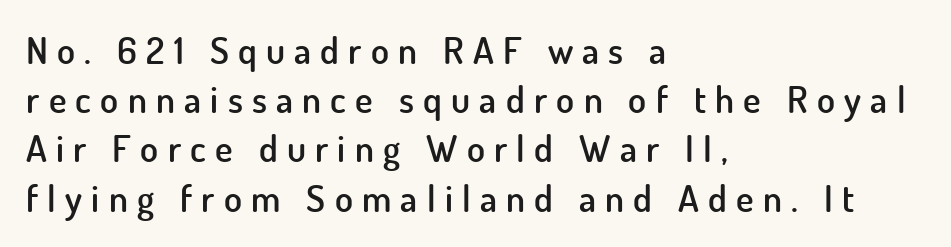
This is roman type, the default non-slanted kind. This block has exactly the height ordinary leading produces. The type family on display is of the sans-serif kind. Looks like regular typesetting: each glyph gets only the width it needs. Observe the wide spacing: letters keep a clear distance from each other. Notice how the passage keeps a crisp vertical edge on the left only.
